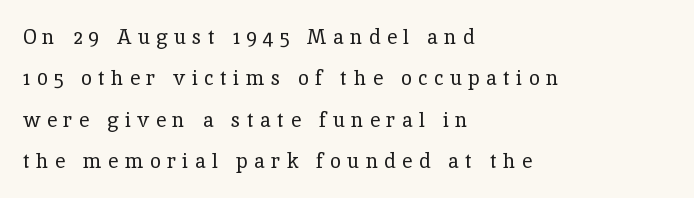
Q: Is the text bold? A: No.
Q: Is the text italic (slanted)? A: No, it is upright.
Q: Is the text underlined? A: No.
Q: How is the paragraph aligned? A: Left-aligned.
Q: Is the spacing between letters normal or unusually wide? A: Unusually wide.
Q: Is the spacing between lines tight, normal or loose? A: Loose.
